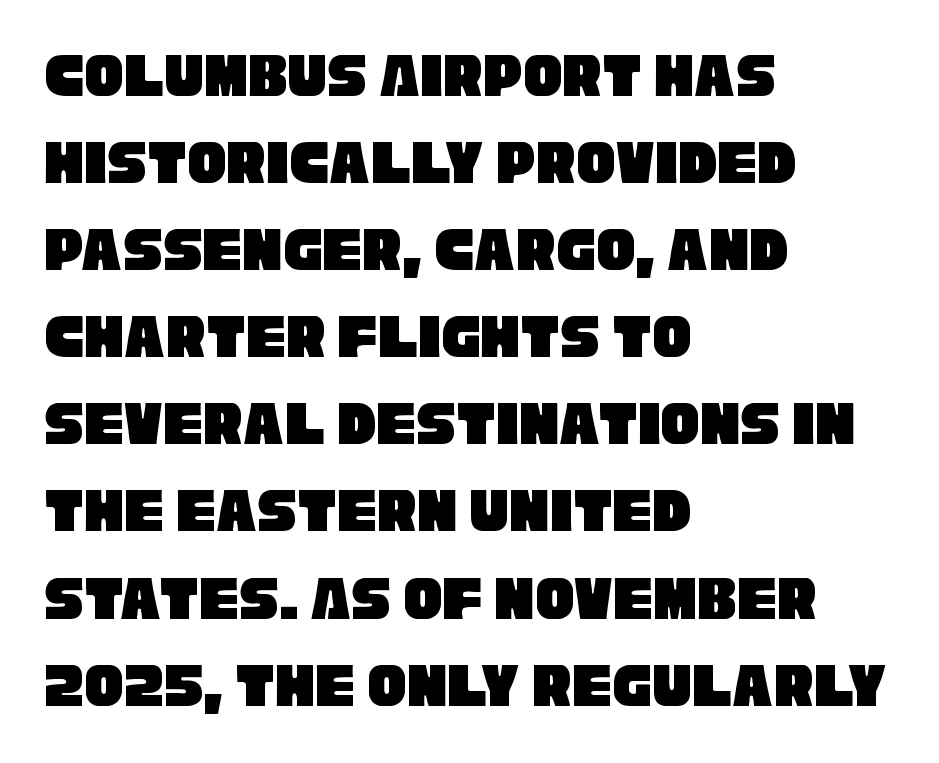
{"serif": "no", "width": "condensed", "stroke_contrast": "low", "x_height": "large", "monospaced": "no", "underline": "no", "align": "left", "line_spacing": "normal", "line_spacing_ratio": 1.34, "letter_spacing": "normal", "letter_spacing_em": 0.0, "glyph_px": 65}
